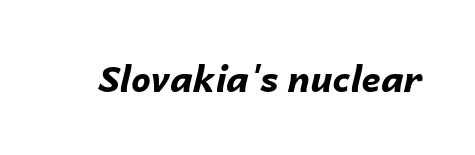
Q: Is the text bold? A: Yes.
Q: Is the text italic (slanted)? A: Yes, it leans right by about 14 degrees.
Q: Is the text underlined? A: No.
Q: Is the spacing between letters normal or unusually wide? A: Normal.
Q: Width (condensed, normal, or wide)? A: Normal.
Q: Stroke contrast? A: Low.
Q: x-height? A: Medium.
Q: Monospaced? A: No.
